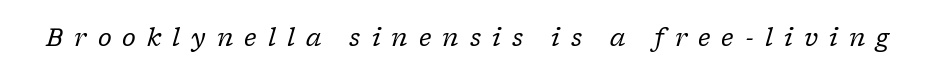
{"italic": "yes", "lean": "right", "slant_degrees": 17, "bold": "no", "underline": "no", "letter_spacing": "wide", "letter_spacing_em": 0.46, "glyph_px": 24}
